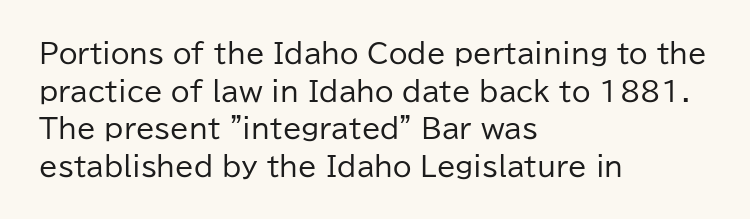
Q: Is the text bold? A: No.
Q: Is the text italic (slanted)? A: No, it is upright.
Q: Is the text underlined? A: No.
Q: How is the paragraph aligned? A: Left-aligned.
Q: Is the spacing between letters normal or unusually wide? A: Normal.
Q: Is the spacing between lines tight, normal or loose? A: Normal.
